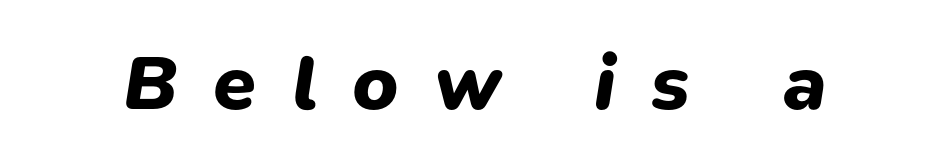
{"italic": "yes", "lean": "right", "slant_degrees": 9, "bold": "yes", "weight": "heavy", "width": "normal", "stroke_contrast": "low", "x_height": "medium", "monospaced": "no", "underline": "no", "letter_spacing": "wide", "letter_spacing_em": 0.45, "glyph_px": 78}
